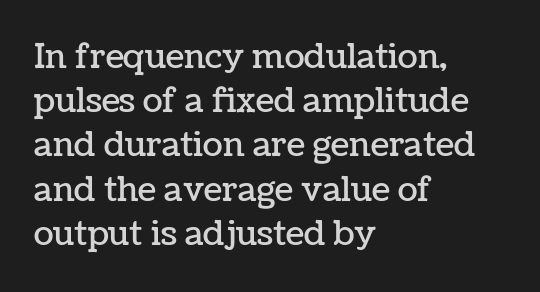
Q: Is the text italic (slanted)? A: No, it is upright.
Q: Is the text underlined? A: No.
Q: How is the paragraph aligned? A: Left-aligned.
Q: Is the spacing between letters normal or unusually wide? A: Normal.
Q: Is the spacing between lines tight, normal or loose? A: Normal.
Q: Width (condensed, normal, or wide)? A: Normal.
Q: Stroke contrast? A: Low.
Q: x-height? A: Medium.
Q: Monospaced? A: No.
